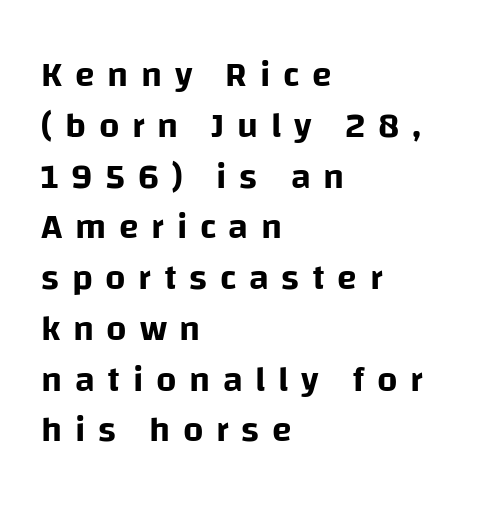
Q: Is the text italic (slanted)? A: No, it is upright.
Q: Is the typeface a serif or a sans-serif typeface? A: Sans-serif.
Q: Is the text underlined? A: No.
Q: How is the paragraph aligned? A: Left-aligned.
Q: Is the spacing between letters normal or unusually wide? A: Unusually wide.
Q: Is the spacing between lines tight, normal or loose? A: Normal.
Q: Width (condensed, normal, or wide)? A: Normal.
Q: Stroke contrast? A: Low.
Q: x-height? A: Large.
Q: Monospaced? A: No.
